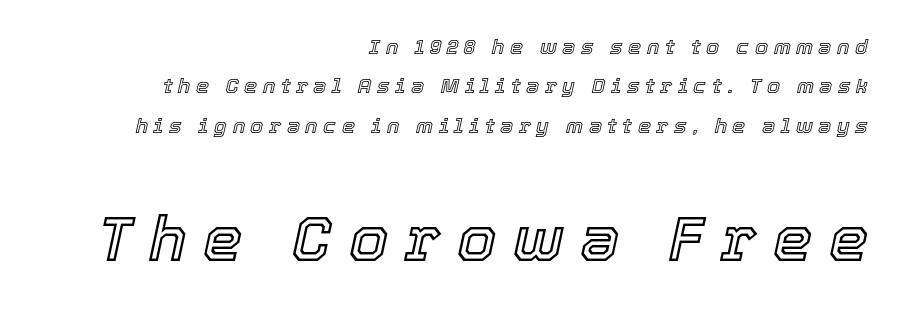
{"italic": "yes", "lean": "right", "slant_degrees": 12, "width": "normal", "x_height": "medium", "monospaced": "no", "underline": "no", "align": "right", "line_spacing_ratio": 1.88, "letter_spacing": "wide", "letter_spacing_em": 0.26, "larger_block": "second", "size_ratio": 3.0, "glyph_px": 63}
